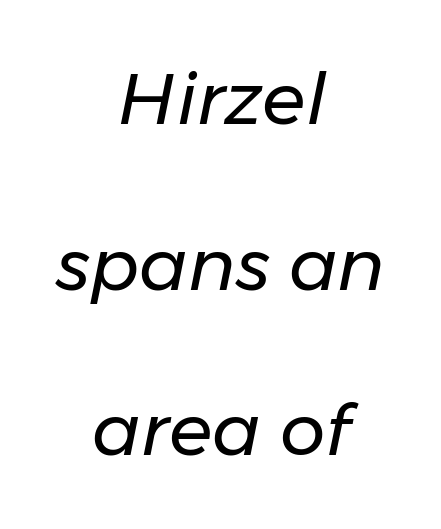
The image shows 72 px regular-weight type, italic (leaning right); set centered, loose line spacing (2.3x), normal letter spacing, not underlined; low stroke contrast and a medium x-height.
